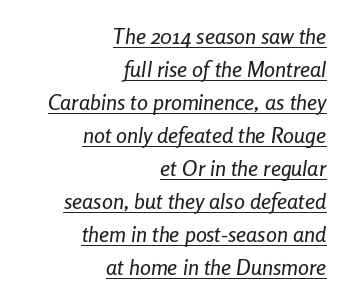
{"italic": "yes", "lean": "right", "slant_degrees": 8, "underline": "yes", "align": "right", "line_spacing": "normal", "line_spacing_ratio": 1.5, "letter_spacing": "normal", "letter_spacing_em": 0.0, "glyph_px": 22}
